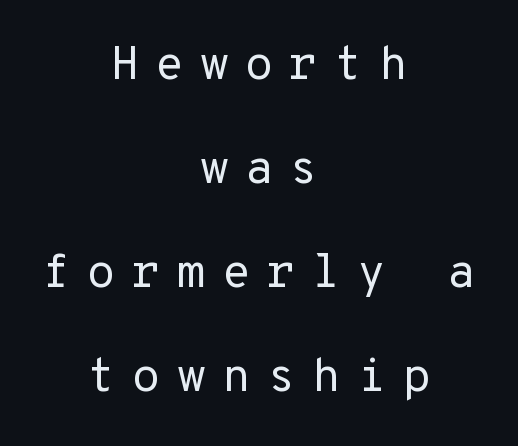
Q: Is the text bold? A: No.
Q: Is the text italic (slanted)? A: No, it is upright.
Q: Is the typeface a serif or a sans-serif typeface? A: Sans-serif.
Q: Is the text underlined? A: No.
Q: How is the paragraph aligned? A: Centered.
Q: Is the spacing between letters normal or unusually wide? A: Unusually wide.
Q: Is the spacing between lines tight, normal or loose? A: Loose.
Q: Width (condensed, normal, or wide)? A: Normal.
Q: Stroke contrast? A: Low.
Q: x-height? A: Medium.
